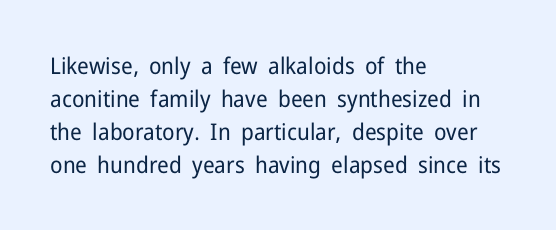
Honestly, the row spacing looks completely unremarkable. Caption: face not bold, strokes unweighted. Posture: vertical. This rendering features lettering with no underline. The setting favours the left margin, as ordinary paragraphs usually do.
